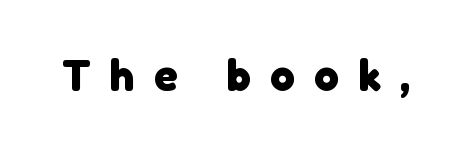
Loose tracking; the words dissolve into strings of separated letters. I'd call this a sans setting — the letters go barefoot. The letters advance in unequal steps, a hallmark of proportional type. Typesetter's note: full bold, strokes at maximum text heaviness. Descenders are the only things crossing below the line.
